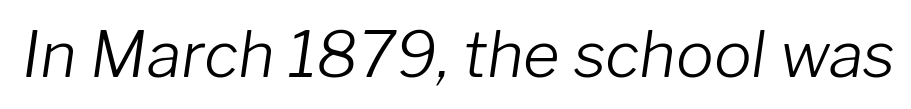
Q: Is the text bold? A: No.
Q: Is the text italic (slanted)? A: Yes, it leans right by about 8 degrees.
Q: Is the text underlined? A: No.
Q: Is the spacing between letters normal or unusually wide? A: Normal.
Q: Width (condensed, normal, or wide)? A: Normal.
Q: Stroke contrast? A: Low.
Q: x-height? A: Medium.
Q: Monospaced? A: No.
